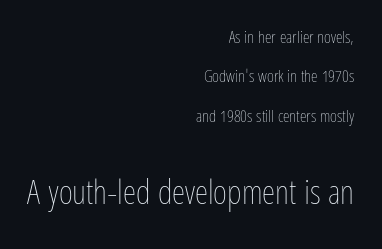
{"italic": "no", "bold": "no", "weight": "thin", "width": "condensed", "stroke_contrast": "low", "x_height": "medium", "monospaced": "no", "underline": "no", "align": "right", "line_spacing": "loose", "line_spacing_ratio": 2.32, "letter_spacing": "normal", "letter_spacing_em": 0.0, "larger_block": "second", "size_ratio": 2.0, "glyph_px": 34}
